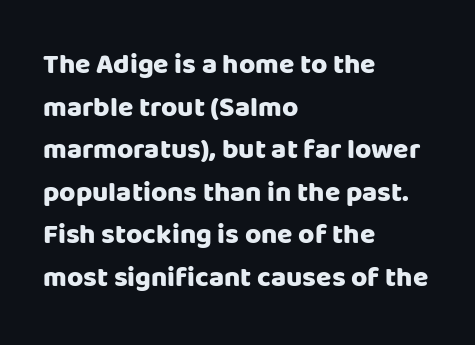
The text block is weighted toward the left margin, trailing off unevenly rightward. I'd call this a sans setting — the letters go barefoot. Is this a fixed-width face? No — the glyphs have proportional, varying widths. Honestly, there is no underline to notice here at all. In terms of posture, this sample is upright.
